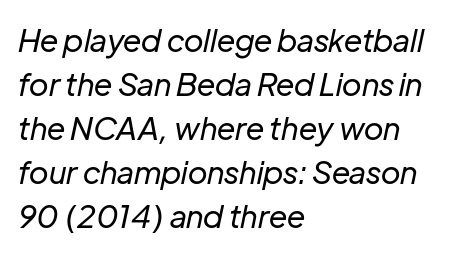
Short and long lines alike share a common starting point at left. The passage shown is not bold in any degree. Each word holds together tightly as a unit, with standard inter-letter gaps. The letters advance in unequal steps, a hallmark of proportional type. The block of text has a typical density, with ordinary space between rows.
